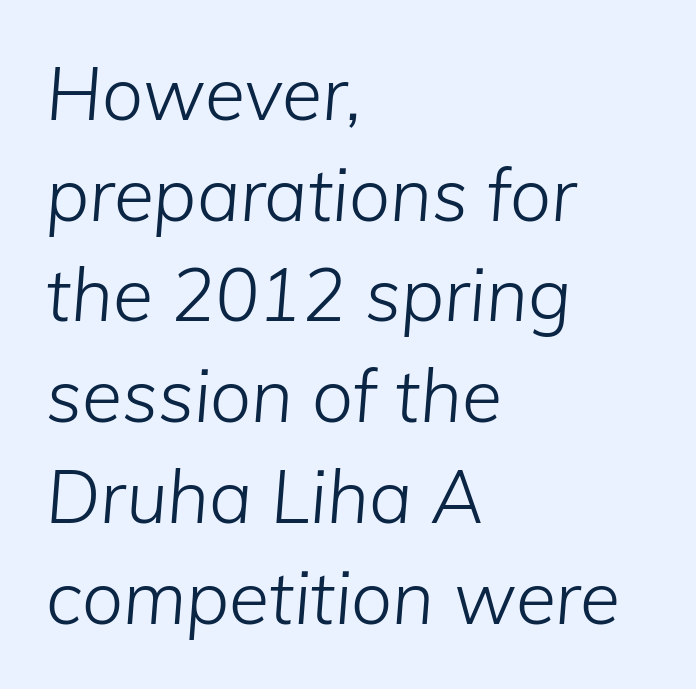
The lettering tilts uniformly, giving the passage an italic look. Where is the straight margin? On the left. Letter spacing: default. Regarding leading, the lines here are spaced in the standard way. Descender tails drop into unmarked territory.
